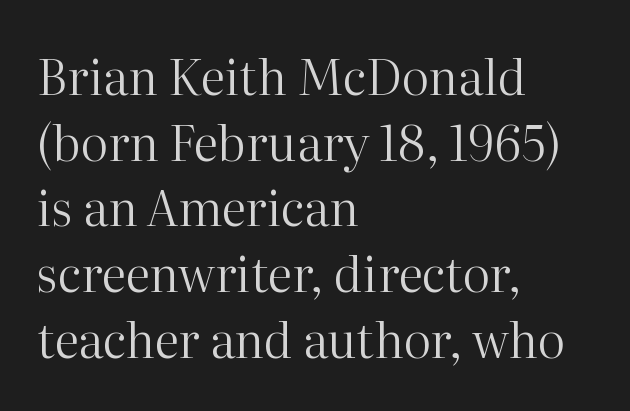
{"serif": "yes", "italic": "no", "bold": "no", "weight": "regular", "width": "normal", "stroke_contrast": "high", "x_height": "medium", "monospaced": "no", "underline": "no", "align": "left", "line_spacing": "normal", "line_spacing_ratio": 1.34, "letter_spacing": "normal", "letter_spacing_em": 0.0, "glyph_px": 49}
